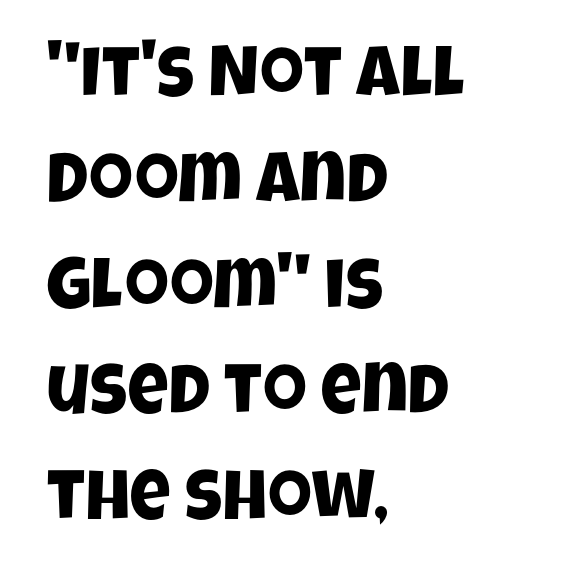
The image shows 71 px condensed sans-serif type; set left-aligned, normal line spacing (1.49x), normal letter spacing, not underlined; low stroke contrast and a large x-height.
